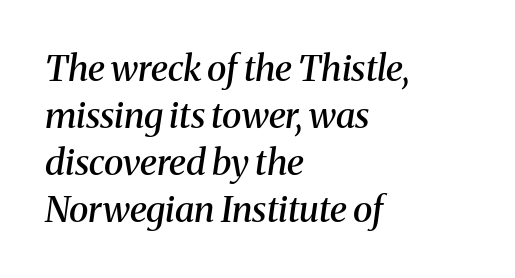
{"serif": "yes", "italic": "yes", "lean": "right", "slant_degrees": 8, "bold": "semi", "weight": "semibold", "width": "normal", "stroke_contrast": "medium", "x_height": "medium", "monospaced": "no", "underline": "no", "align": "left", "line_spacing": "normal", "line_spacing_ratio": 1.31, "letter_spacing": "normal", "letter_spacing_em": 0.0, "glyph_px": 36}
